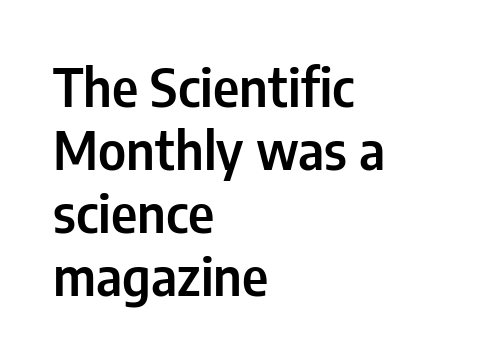
The image shows 52 px condensed sans-serif type, upright; set left-aligned, line spacing 1.21x, normal letter spacing, not underlined; low stroke contrast and a medium x-height.
